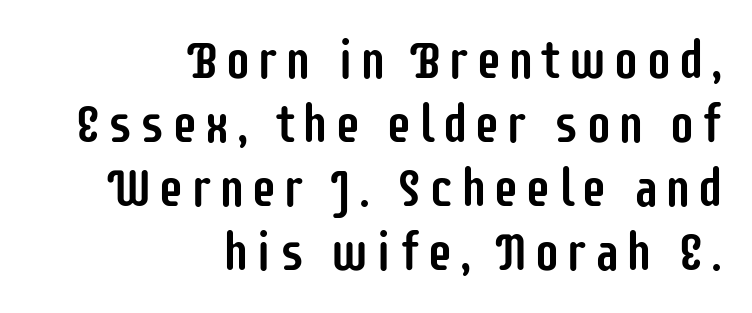
{"serif": "no", "italic": "no", "width": "condensed", "stroke_contrast": "low", "x_height": "large", "monospaced": "no", "underline": "no", "align": "right", "line_spacing_ratio": 1.23, "glyph_px": 52}
